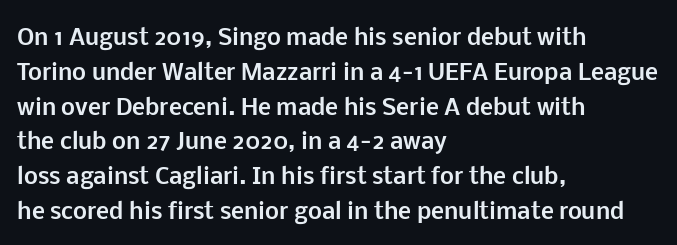
Q: Is the text bold? A: Yes.
Q: Is the text italic (slanted)? A: No, it is upright.
Q: Is the text underlined? A: No.
Q: How is the paragraph aligned? A: Left-aligned.
Q: Is the spacing between letters normal or unusually wide? A: Normal.
Q: Is the spacing between lines tight, normal or loose? A: Normal.
